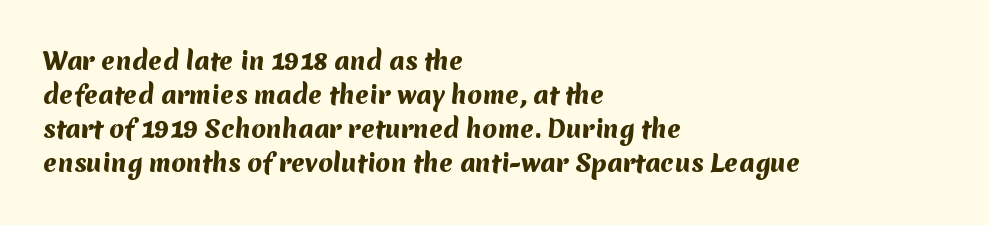
{"bold": "yes", "underline": "no", "align": "left", "line_spacing": "normal", "line_spacing_ratio": 1.42, "letter_spacing": "normal", "letter_spacing_em": 0.0, "glyph_px": 24}
